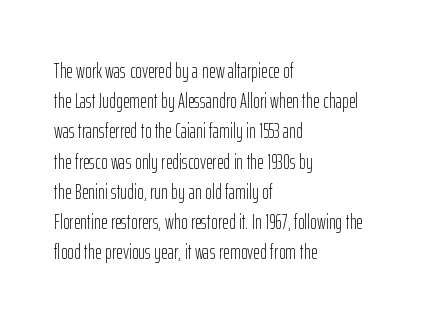
The image shows 21 px text type, upright; set left-aligned, normal line spacing (1.44x), normal letter spacing, not underlined.
